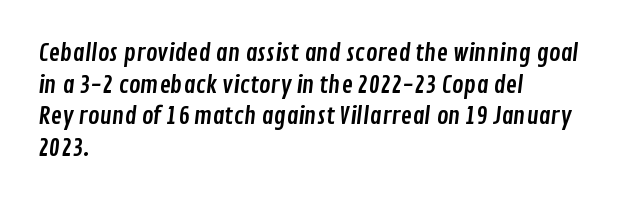
Students, observe: this is what conventionally led text looks like. Glyph-to-glyph distance matches everyday printed text. The lines are quadded left. The strip under each line holds only bare page.
